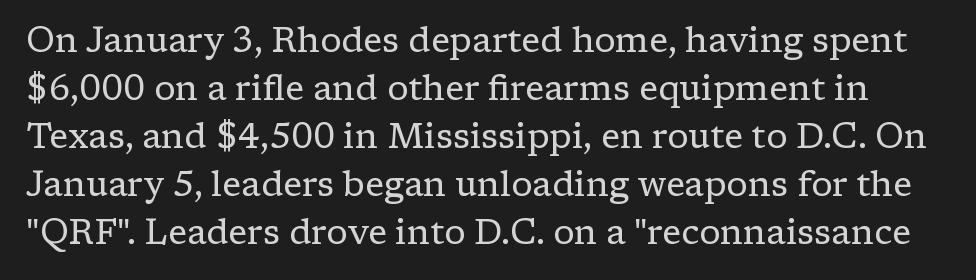
The image shows 35 px regular-weight serif type, upright; set normal line spacing (1.37x), normal letter spacing, not underlined; low stroke contrast and a medium x-height.
